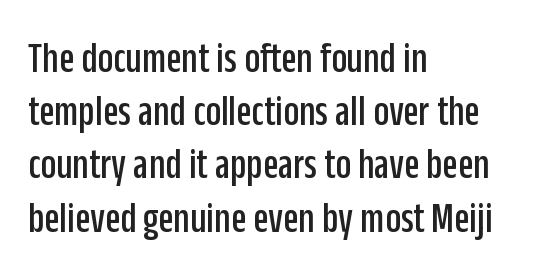
The image shows 44 px condensed sans-serif type, upright; set left-aligned, line spacing 1.21x, normal letter spacing, not underlined; low stroke contrast and a large x-height.
